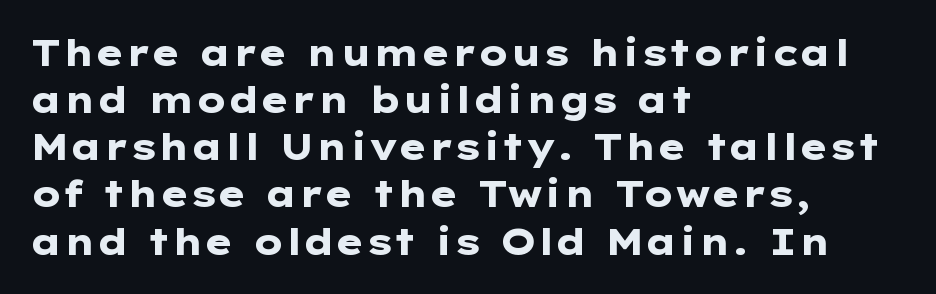
Q: Is the text bold? A: Yes.
Q: Is the text italic (slanted)? A: No, it is upright.
Q: Is the typeface a serif or a sans-serif typeface? A: Sans-serif.
Q: Is the text underlined? A: No.
Q: How is the paragraph aligned? A: Left-aligned.
Q: Is the spacing between letters normal or unusually wide? A: Normal.
Q: Is the spacing between lines tight, normal or loose? A: Normal.
Q: Width (condensed, normal, or wide)? A: Wide.
Q: Stroke contrast? A: Low.
Q: x-height? A: Medium.
